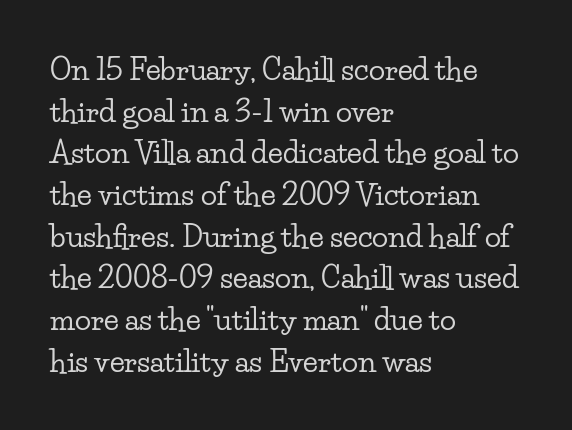
The image shows 30 px wide serif type, upright; set left-aligned, normal line spacing (1.39x), normal letter spacing, not underlined; low stroke contrast and a small x-height.
